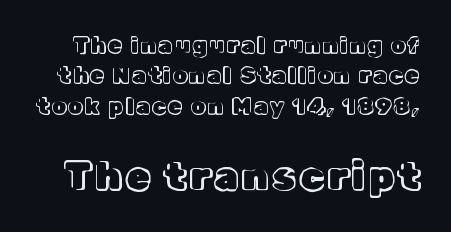
{"italic": "no", "width": "normal", "x_height": "medium", "monospaced": "no", "underline": "no", "line_spacing": "normal", "line_spacing_ratio": 1.38, "larger_block": "second", "size_ratio": 1.73, "glyph_px": 38}
